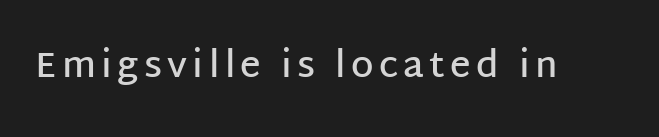
This is sans-serif lettering, the kind often seen on screens and signage. The gap between lines stays unmarked. Looks like regular typesetting: each glyph gets only the width it needs. Unlike italic type, these characters show no tilt at all.
